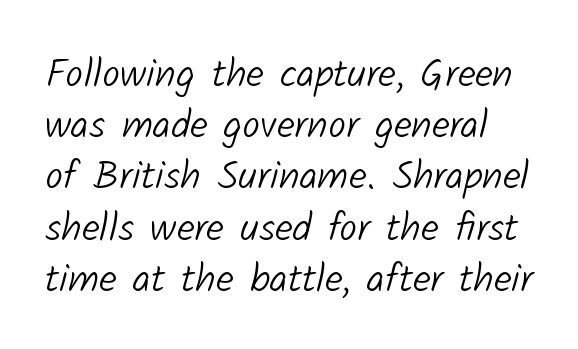
{"serif": "no", "bold": "no", "weight": "light", "width": "normal", "stroke_contrast": "low", "x_height": "medium", "monospaced": "no", "underline": "no", "line_spacing": "normal", "line_spacing_ratio": 1.28, "letter_spacing": "normal", "letter_spacing_em": 0.0, "glyph_px": 40}
